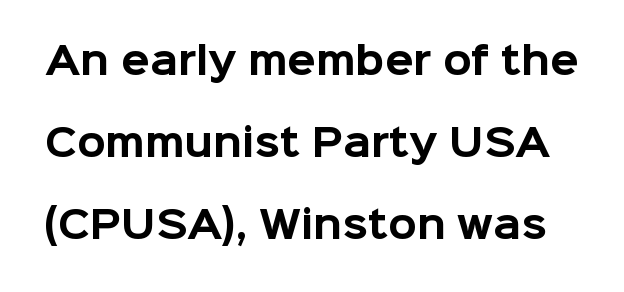
{"serif": "no", "italic": "no", "bold": "yes", "weight": "bold", "width": "normal", "stroke_contrast": "low", "x_height": "medium", "monospaced": "no", "underline": "no", "line_spacing": "loose", "line_spacing_ratio": 2.21, "letter_spacing": "normal", "letter_spacing_em": 0.0, "glyph_px": 37}
